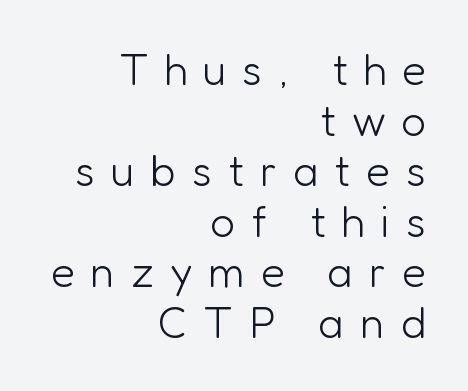
Italic: no, the glyphs are upright roman. This rendering uses right alignment, leaving the left contour irregular. You could barely slide anything between these rows. The typeface has the unassuming heft of standard copy or less. Stroke terminals: plain, sans-serif.
